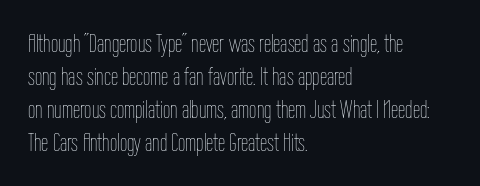
{"italic": "no", "bold": "no", "underline": "no", "align": "left", "line_spacing": "normal", "line_spacing_ratio": 1.27, "letter_spacing": "normal", "letter_spacing_em": 0.0, "glyph_px": 26}
